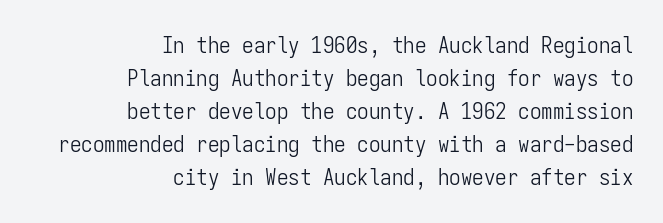
Unlike italic type, these characters show no tilt at all. Check under the words: just untouched page. Look at the tracking — it's just the regular setting, nothing added. Alignment: flush right.
